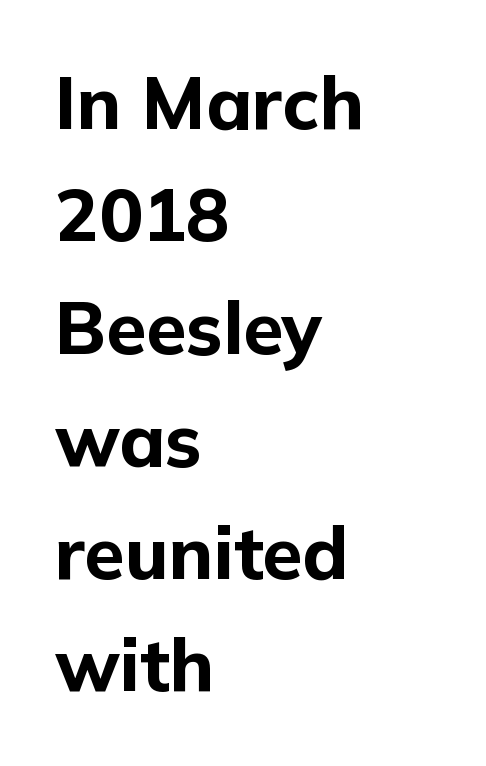
This rendering features lettering with no underline. The vertical gap from one line to the next is medium. The font family rendered here belongs to the sans-serif group. Every character sits straight up, as roman type does. Each letter keeps its own natural width here, so spacing adapts to shape.
